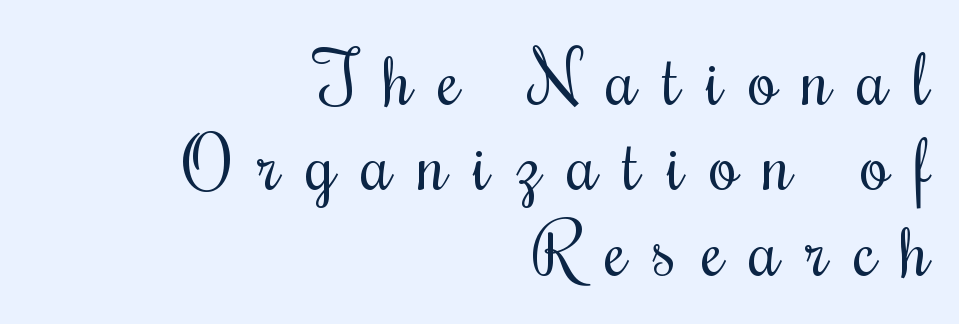
Q: Is the text bold? A: No.
Q: Is the text italic (slanted)? A: Yes.
Q: Is the text underlined? A: No.
Q: How is the paragraph aligned? A: Right-aligned.
Q: Is the spacing between letters normal or unusually wide? A: Unusually wide.
Q: Width (condensed, normal, or wide)? A: Condensed.
Q: Stroke contrast? A: Medium.
Q: x-height? A: Small.
Q: Monospaced? A: No.
